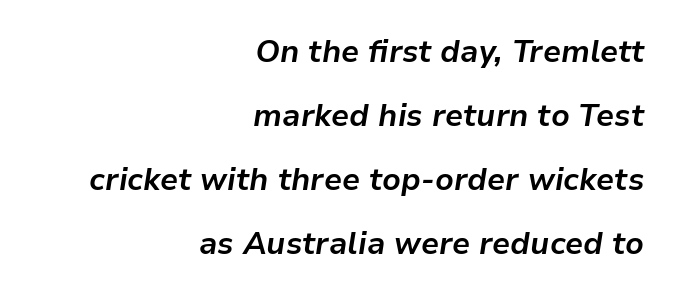
Q: Is the text bold? A: Yes.
Q: Is the text italic (slanted)? A: Yes, it leans right by about 9 degrees.
Q: Is the text underlined? A: No.
Q: How is the paragraph aligned? A: Right-aligned.
Q: Is the spacing between letters normal or unusually wide? A: Normal.
Q: Is the spacing between lines tight, normal or loose? A: Loose.
Q: Width (condensed, normal, or wide)? A: Normal.
Q: Stroke contrast? A: Low.
Q: x-height? A: Medium.
Q: Monospaced? A: No.
